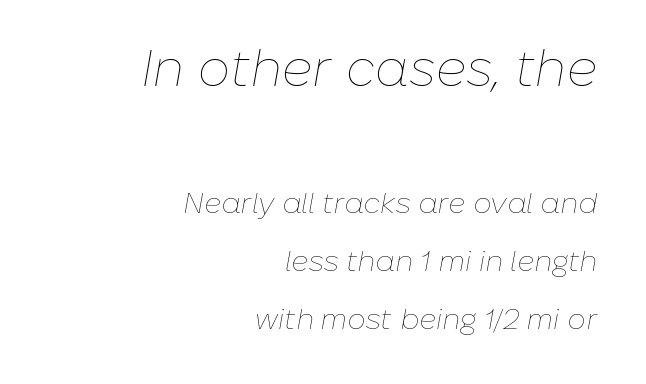
Q: Is the text bold? A: No.
Q: Is the text italic (slanted)? A: Yes, it leans right by about 10 degrees.
Q: Is the text underlined? A: No.
Q: How is the paragraph aligned? A: Right-aligned.
Q: Is the spacing between letters normal or unusually wide? A: Normal.
Q: Is the spacing between lines tight, normal or loose? A: Loose.
Q: Which block of text is set in a larger size, the first (top) or the second (bottom)? A: The first (top) one.
Q: Width (condensed, normal, or wide)? A: Normal.
Q: Stroke contrast? A: Low.
Q: x-height? A: Medium.
Q: Monospaced? A: No.
